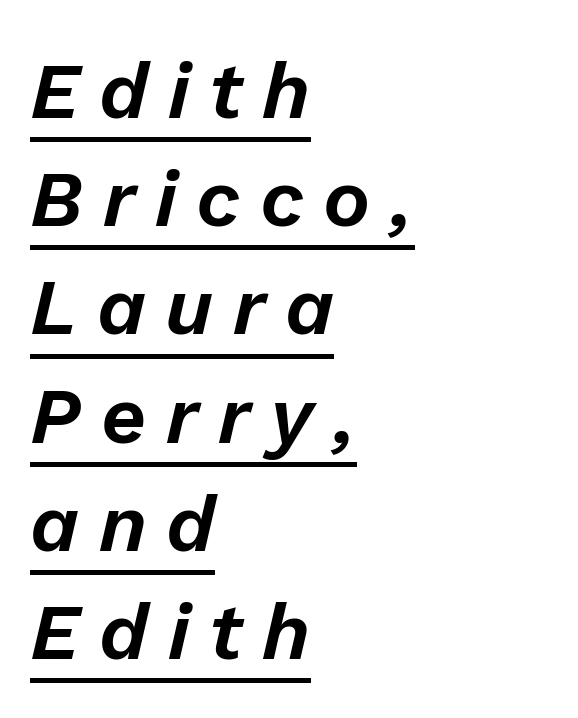
{"italic": "yes", "lean": "right", "slant_degrees": 13, "width": "normal", "stroke_contrast": "low", "x_height": "medium", "monospaced": "no", "underline": "yes", "align": "left", "line_spacing": "normal", "line_spacing_ratio": 1.37, "letter_spacing": "wide", "letter_spacing_em": 0.25, "glyph_px": 79}
